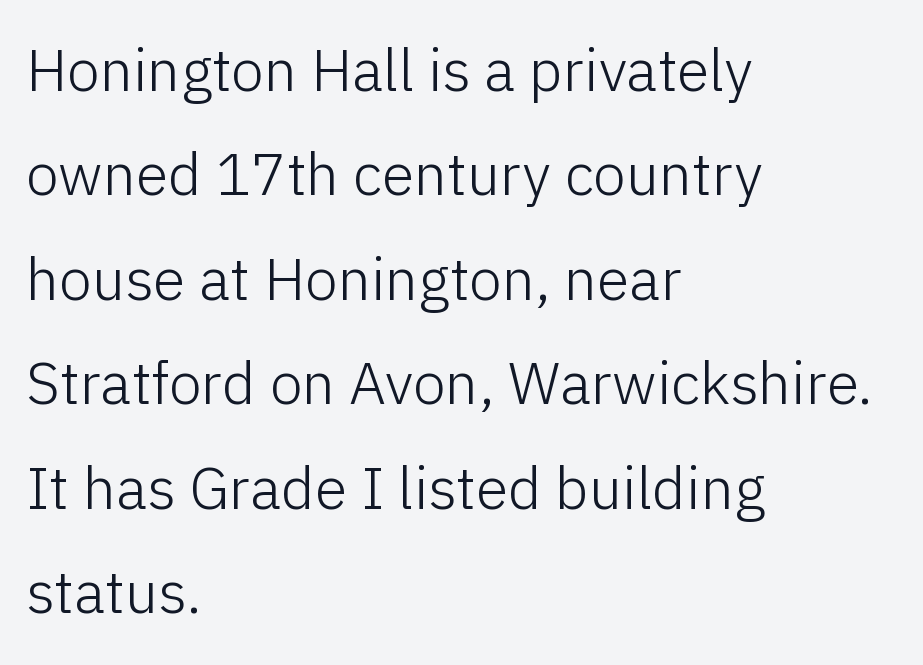
The typesetter chose a ragged-right arrangement here. Here the designer chose a conventional face with non-uniform glyph widths. Type style note: lacks serifs. Bare-footed words on every line.
